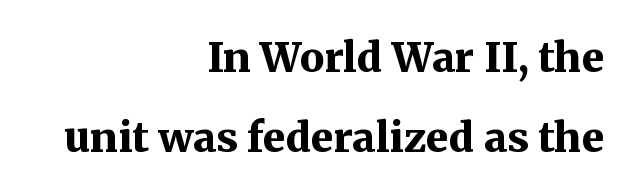
{"serif": "yes", "italic": "no", "bold": "yes", "weight": "bold", "width": "normal", "stroke_contrast": "medium", "x_height": "medium", "monospaced": "no", "underline": "no", "align": "right", "line_spacing": "loose", "line_spacing_ratio": 1.94, "letter_spacing": "normal", "letter_spacing_em": 0.0, "glyph_px": 41}
